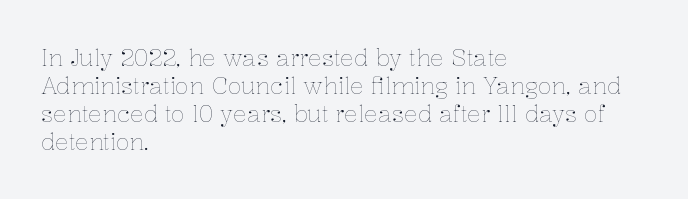
The image shows 23 px text type, upright; set left-aligned, line spacing 1.22x, normal letter spacing, not underlined.
